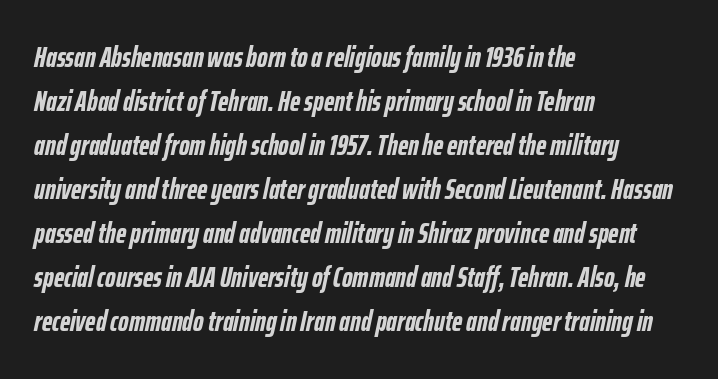
{"italic": "yes", "lean": "right", "slant_degrees": 12, "bold": "yes", "weight": "semibold", "width": "condensed", "stroke_contrast": "low", "x_height": "medium", "monospaced": "no", "underline": "no", "align": "left", "line_spacing": "normal", "line_spacing_ratio": 1.52, "letter_spacing": "normal", "letter_spacing_em": 0.0, "glyph_px": 29}
